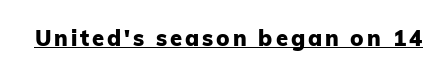
Heft: maximum for text — a bold. The rendering uses the underline text-decoration. Do the letters lean? They stand straight.
